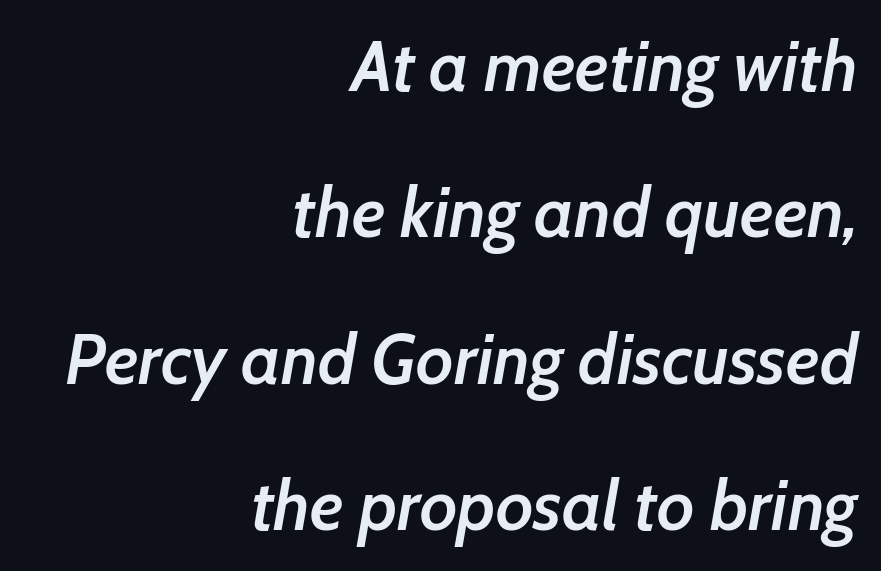
Q: Is the text bold? A: Semi-bold.
Q: Is the text italic (slanted)? A: Yes, it leans right by about 7 degrees.
Q: Is the text underlined? A: No.
Q: How is the paragraph aligned? A: Right-aligned.
Q: Is the spacing between letters normal or unusually wide? A: Normal.
Q: Is the spacing between lines tight, normal or loose? A: Loose.
Q: Width (condensed, normal, or wide)? A: Normal.
Q: Stroke contrast? A: Low.
Q: x-height? A: Medium.
Q: Monospaced? A: No.
